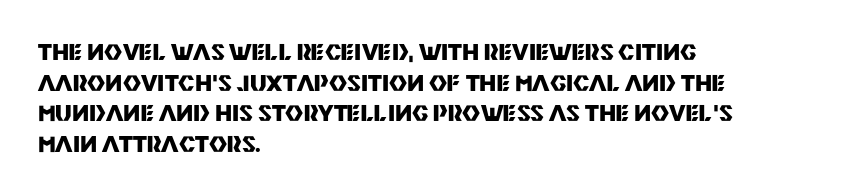
If you drew a line through each stem, it would be perfectly vertical. A normal amount of white space separates one row of letters from the next. Unmarked baselines from the first word to the last. Pretty heavy lettering here — definitely bold. The paragraph has a hard left edge and a soft right edge. These lines keep a tight, regular rhythm from letter to letter.
